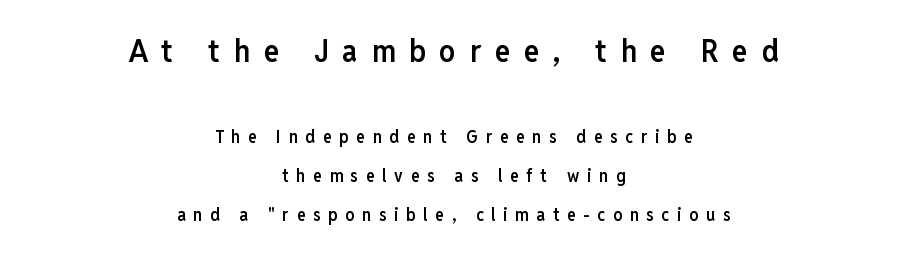
The image shows 32 px semibold, condensed sans-serif type, upright; set centered, loose line spacing (2.17x), unusually wide letter spacing (+0.43 em), not underlined; the first (top) block is 1.78x larger; low stroke contrast and a medium x-height.
